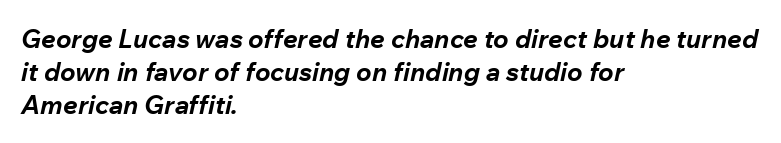
{"italic": "yes", "lean": "right", "slant_degrees": 12, "bold": "yes", "underline": "no", "align": "left", "line_spacing": "normal", "line_spacing_ratio": 1.27, "letter_spacing": "normal", "letter_spacing_em": 0.0, "glyph_px": 26}
